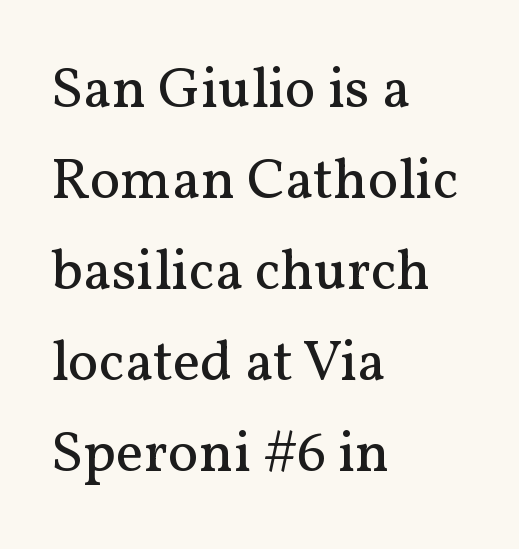
The letters advance in unequal steps, a hallmark of proportional type. Does the leading feel generous? No, just average. Left-aligned paragraph, ragged on the right. Observe the ordinary spacing: letters are neighbours, not strangers. Nobody drew a line under any word here.
